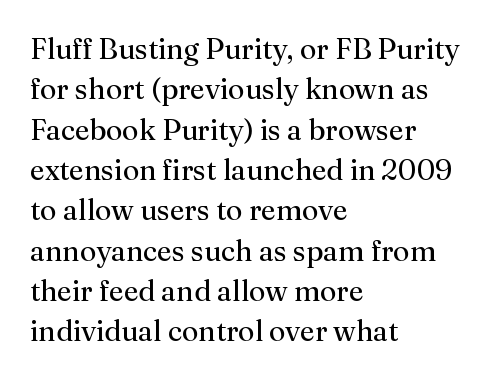
{"serif": "yes", "italic": "no", "bold": "no", "weight": "regular", "width": "normal", "stroke_contrast": "medium", "x_height": "medium", "monospaced": "no", "underline": "no", "align": "left", "line_spacing": "normal", "line_spacing_ratio": 1.39, "letter_spacing": "normal", "letter_spacing_em": 0.0, "glyph_px": 29}
